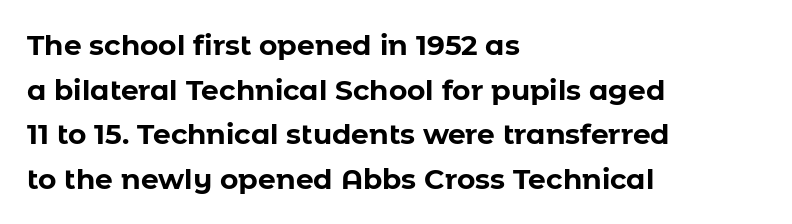
{"serif": "no", "italic": "no", "bold": "yes", "weight": "bold", "width": "normal", "stroke_contrast": "low", "x_height": "medium", "monospaced": "no", "underline": "no", "align": "left", "line_spacing": "normal", "line_spacing_ratio": 1.59, "letter_spacing": "normal", "letter_spacing_em": 0.0, "glyph_px": 28}
